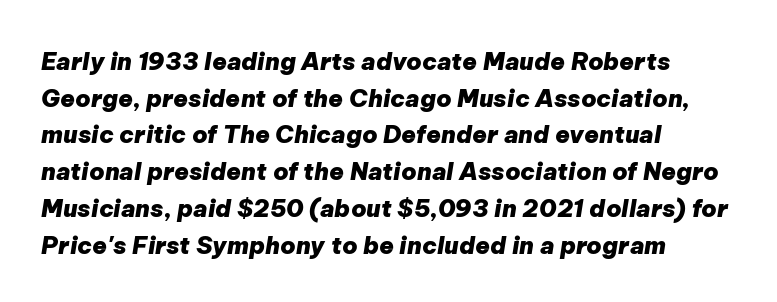
Rows of type keep a routine distance in the vertical direction. Posture: slanted. Emphasis by weight is at full strength: bold. The face used here is rendered with its standard letterfit. Line beginnings align vertically; line endings do not. Unmarked baselines from the first word to the last.
